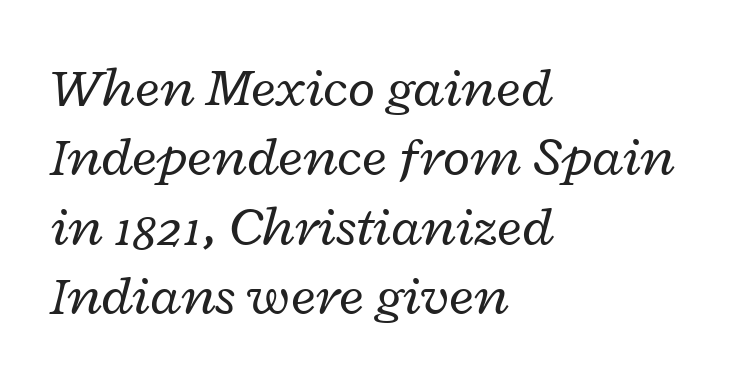
The image shows 56 px regular-weight, wide type, italic (leaning right); set left-aligned, line spacing 1.24x, normal letter spacing, not underlined; low stroke contrast and a medium x-height.
